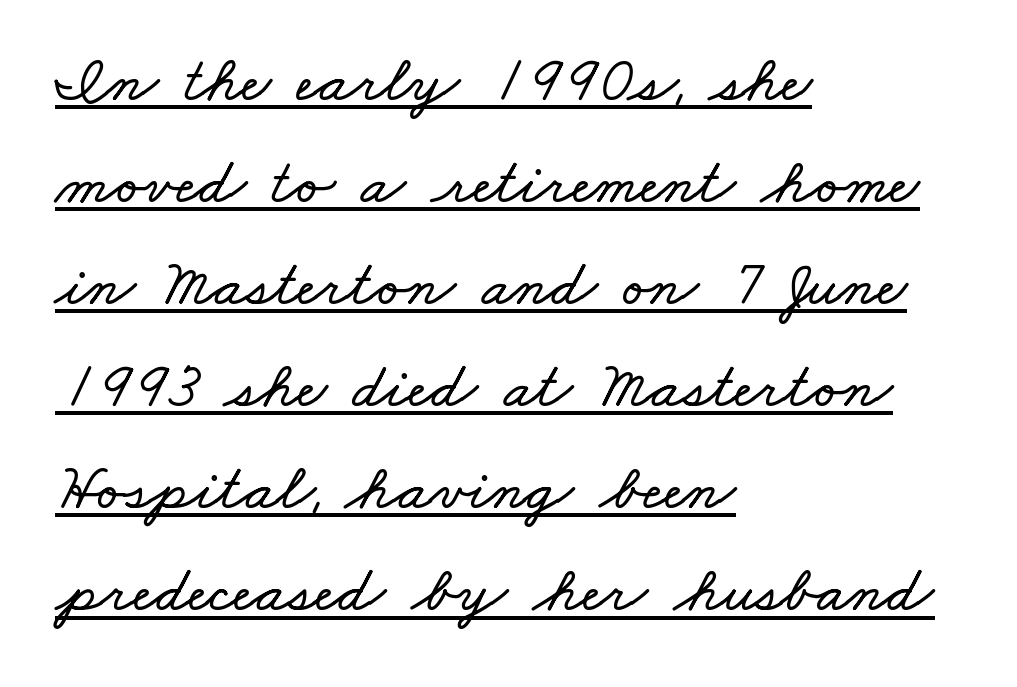
{"width": "wide", "stroke_contrast": "low", "x_height": "small", "monospaced": "no", "underline": "yes", "align": "left", "line_spacing": "normal", "line_spacing_ratio": 1.57, "letter_spacing": "normal", "letter_spacing_em": 0.0, "glyph_px": 65}
